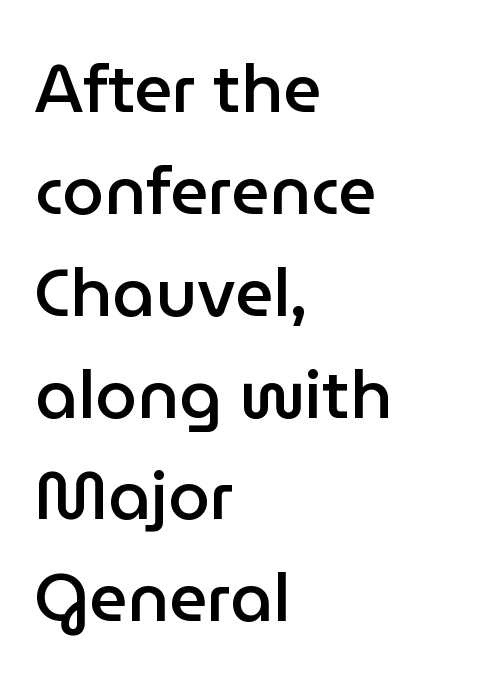
Q: Is the text bold? A: Semi-bold.
Q: Is the text italic (slanted)? A: No, it is upright.
Q: Is the typeface a serif or a sans-serif typeface? A: Sans-serif.
Q: Is the text underlined? A: No.
Q: How is the paragraph aligned? A: Left-aligned.
Q: Is the spacing between letters normal or unusually wide? A: Normal.
Q: Is the spacing between lines tight, normal or loose? A: Normal.
Q: Width (condensed, normal, or wide)? A: Normal.
Q: Stroke contrast? A: Low.
Q: x-height? A: Medium.
Q: Monospaced? A: No.
